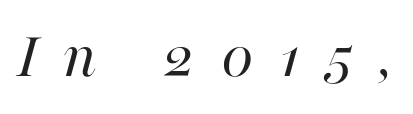
Q: Is the text bold? A: No.
Q: Is the text italic (slanted)? A: Yes, it leans right by about 16 degrees.
Q: Is the text underlined? A: No.
Q: Is the spacing between letters normal or unusually wide? A: Unusually wide.
Q: Width (condensed, normal, or wide)? A: Normal.
Q: Stroke contrast? A: High.
Q: x-height? A: Medium.
Q: Monospaced? A: No.
